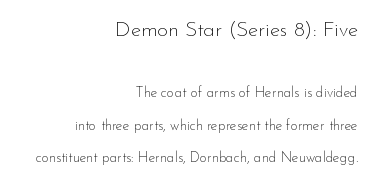
Q: Is the text bold? A: No.
Q: Is the text italic (slanted)? A: No, it is upright.
Q: Is the text underlined? A: No.
Q: How is the paragraph aligned? A: Right-aligned.
Q: Is the spacing between letters normal or unusually wide? A: Normal.
Q: Is the spacing between lines tight, normal or loose? A: Loose.
Q: Which block of text is set in a larger size, the first (top) or the second (bottom)? A: The first (top) one.
